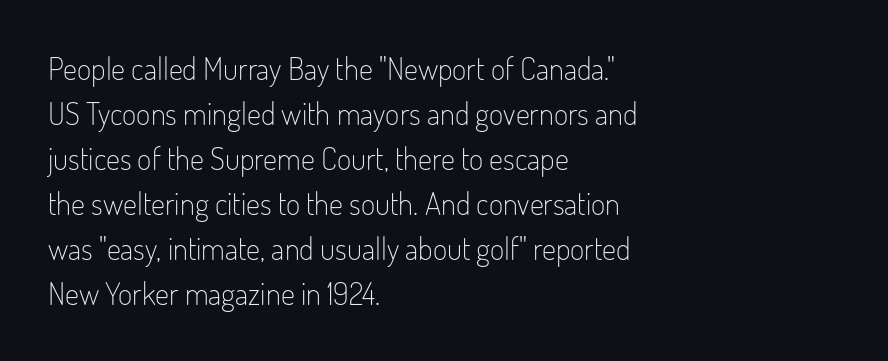
{"serif": "no", "italic": "no", "bold": "no", "weight": "light", "width": "condensed", "stroke_contrast": "low", "x_height": "small", "monospaced": "no", "underline": "no", "align": "left", "line_spacing": "normal", "line_spacing_ratio": 1.45, "letter_spacing": "normal", "letter_spacing_em": 0.0, "glyph_px": 31}
